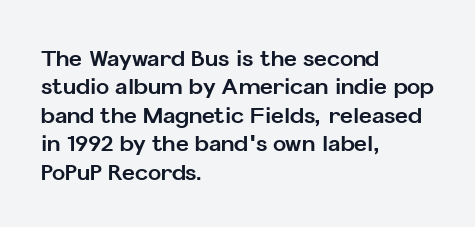
The image shows 22 px bold type, upright; set left-aligned, normal line spacing (1.29x), normal letter spacing, not underlined.
